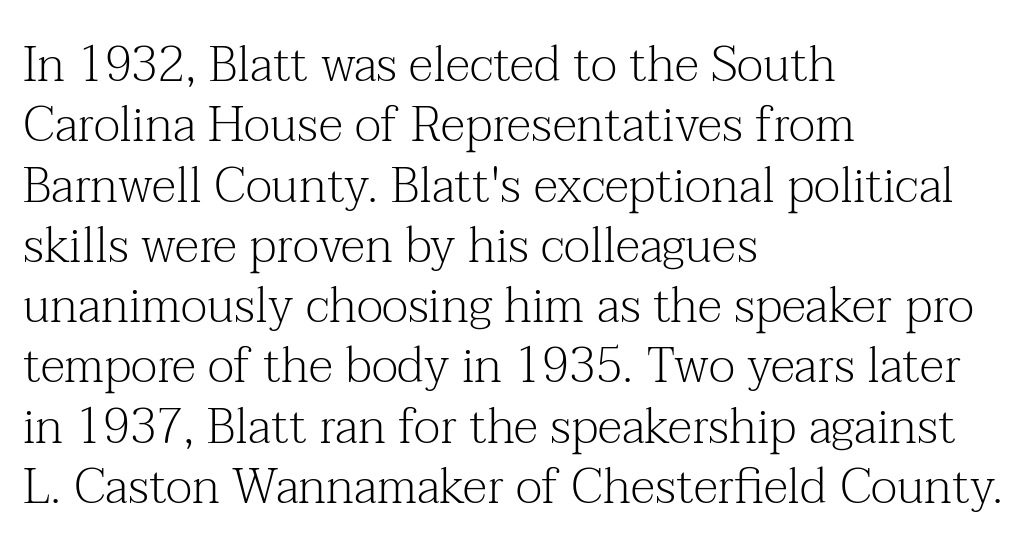
Q: Is the text bold? A: No.
Q: Is the text italic (slanted)? A: No, it is upright.
Q: Is the typeface a serif or a sans-serif typeface? A: Serif.
Q: Is the text underlined? A: No.
Q: How is the paragraph aligned? A: Left-aligned.
Q: Is the spacing between letters normal or unusually wide? A: Normal.
Q: Width (condensed, normal, or wide)? A: Normal.
Q: Stroke contrast? A: Medium.
Q: x-height? A: Medium.
Q: Monospaced? A: No.
